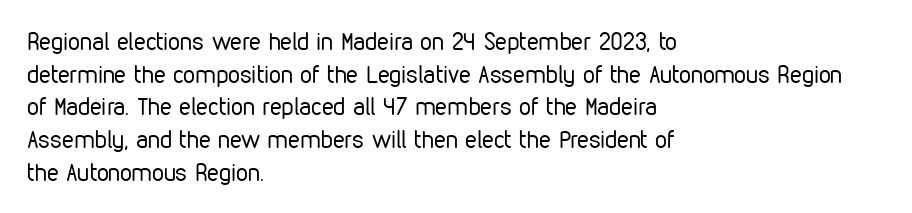
Plain, unruled lines of type. Ordinary non-slanted type is in use. Does extra space separate the letters? No, they use regular spacing. This is not heavy type; no bold has been used. These lines sit exactly where default settings would place them. Reading down the block, your eye returns to a fixed left position each line.
